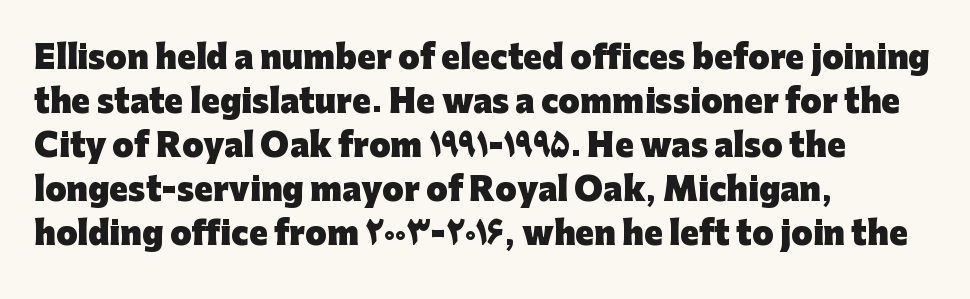
{"serif": "no", "italic": "no", "bold": "yes", "weight": "heavy", "width": "normal", "stroke_contrast": "low", "x_height": "medium", "monospaced": "no", "underline": "no", "align": "left", "line_spacing": "normal", "line_spacing_ratio": 1.42, "letter_spacing": "normal", "letter_spacing_em": 0.0, "glyph_px": 31}
